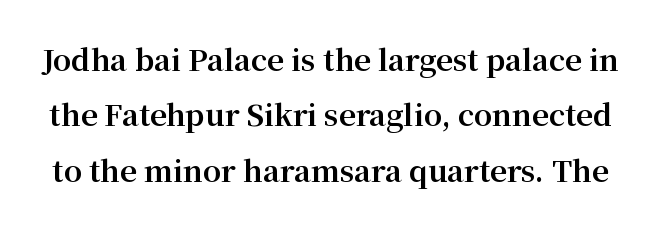
The axis of the letterforms is exactly vertical. What stands out about the letter spacing? Nothing — it is the standard amount. Chunky letters — that's bold for sure. Honestly, the rows look like they've been pulled way apart. Type style note: has serifs.
